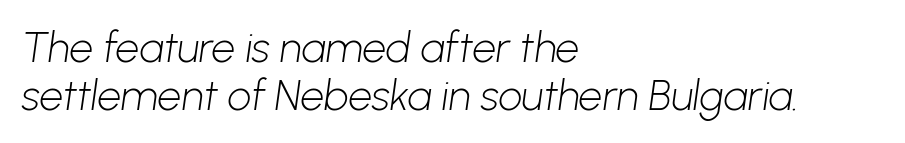
Q: Is the text bold? A: No.
Q: Is the typeface a serif or a sans-serif typeface? A: Sans-serif.
Q: Is the text underlined? A: No.
Q: How is the paragraph aligned? A: Left-aligned.
Q: Is the spacing between letters normal or unusually wide? A: Normal.
Q: Is the spacing between lines tight, normal or loose? A: Tight.
Q: Width (condensed, normal, or wide)? A: Normal.
Q: Stroke contrast? A: Low.
Q: x-height? A: Medium.
Q: Monospaced? A: No.
